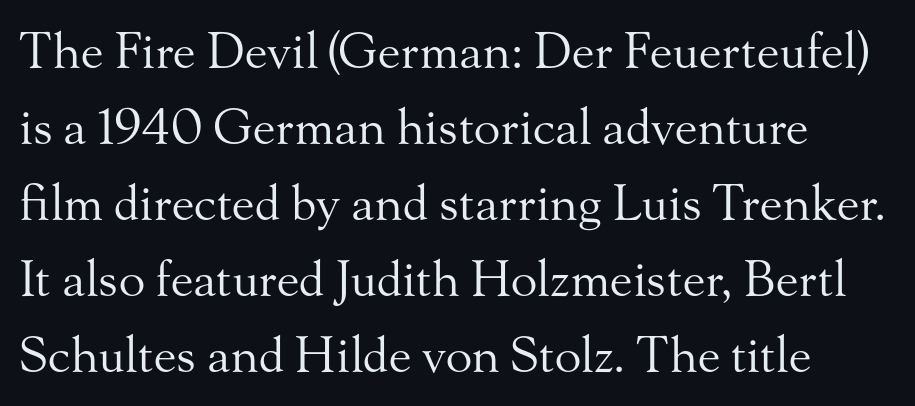
The image shows 49 px regular-weight serif type, upright; set normal line spacing (1.55x), normal letter spacing, not underlined; medium stroke contrast and a small x-height.
